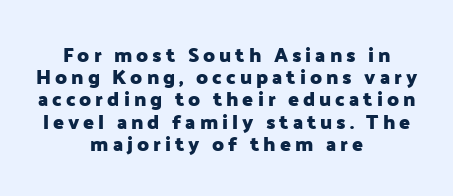
{"italic": "no", "bold": "yes", "underline": "no", "align": "center", "line_spacing": "tight", "line_spacing_ratio": 1.11, "letter_spacing": "wide", "letter_spacing_em": 0.2, "glyph_px": 20}
